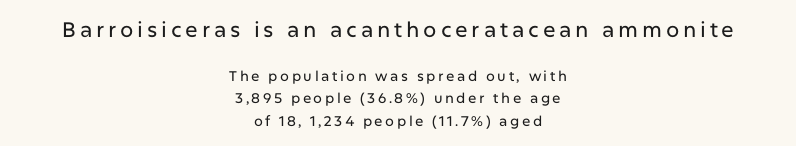
What's the leading like? Ordinary, nothing unusual. Rule under the text: the space is simply empty. The emphasis by scale lands on block number one, above. No italicization has been applied; the sample stays upright.
